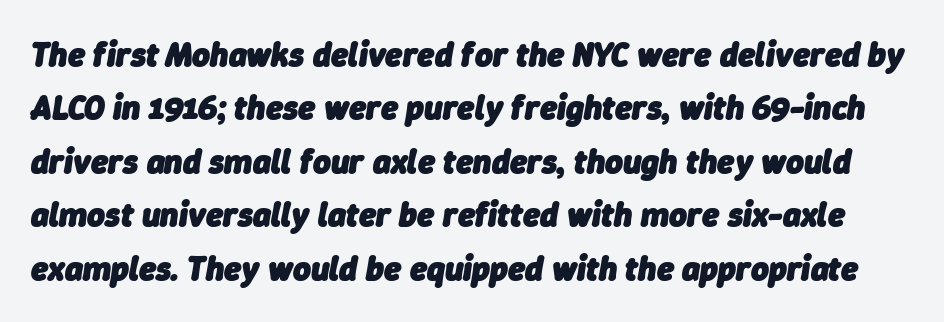
The image shows 34 px heavy type, italic (leaning right); set normal line spacing (1.57x), normal letter spacing, not underlined; low stroke contrast and a medium x-height.
